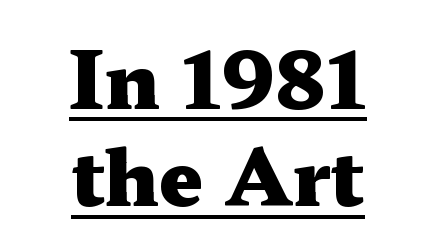
{"serif": "yes", "italic": "no", "bold": "yes", "weight": "heavy", "width": "wide", "stroke_contrast": "medium", "x_height": "medium", "monospaced": "no", "underline": "yes", "align": "center", "line_spacing": "normal", "line_spacing_ratio": 1.25, "letter_spacing": "normal", "letter_spacing_em": 0.0, "glyph_px": 78}
